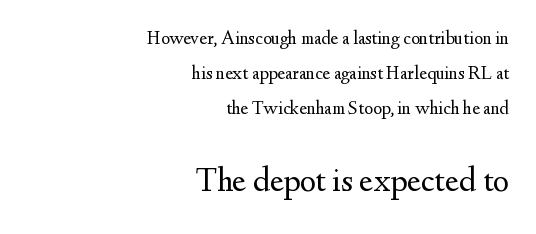
The ragged edge is on the left, which tells us the setting is flush right. Typesetter's note — lower block bumped up in size, upper block left smaller. Vertical strokes here are truly vertical. The glyphs are unaccompanied by any horizontal stroke below them. Look at the bottom of the vertical strokes: they flare into serifs here.
